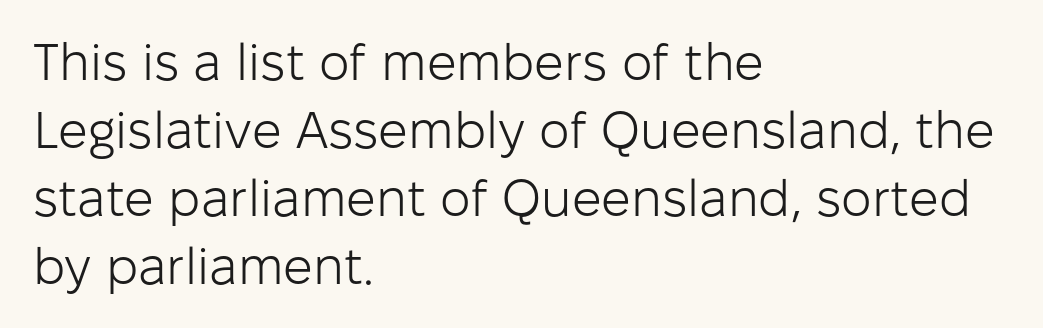
The image shows 52 px light sans-serif type, upright; set left-aligned, normal line spacing (1.31x), normal letter spacing, not underlined; low stroke contrast and a medium x-height.
